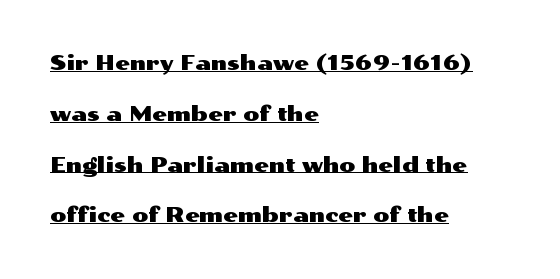
Beneath each row of characters lies a ruled line. The line-height multiplier appears high, well above default. There is no visible air inserted between adjacent glyphs. Short and long lines alike share a common starting point at left. The letters stand straight up with perfectly vertical stems.
